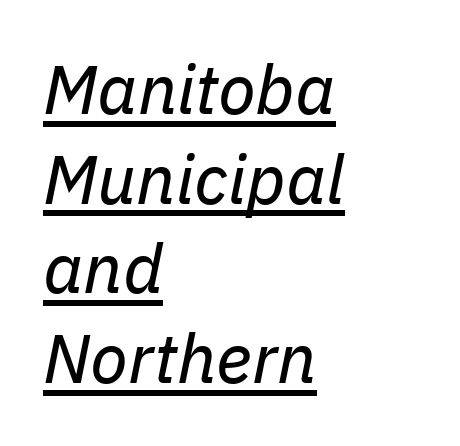
{"italic": "yes", "lean": "right", "slant_degrees": 11, "bold": "no", "weight": "regular", "width": "normal", "stroke_contrast": "low", "x_height": "medium", "monospaced": "no", "underline": "yes", "align": "left", "line_spacing": "normal", "line_spacing_ratio": 1.3, "letter_spacing": "normal", "letter_spacing_em": 0.0, "glyph_px": 69}
